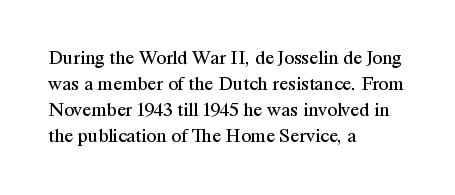
Where is the straight margin? On the left. This sample keeps an unexceptional amount of space between lines. The typesetting does not lean heavy: it is not bold. The gaps between neighbouring characters are ordinary and unremarkable. A clean baseline with only descenders dipping below it.
